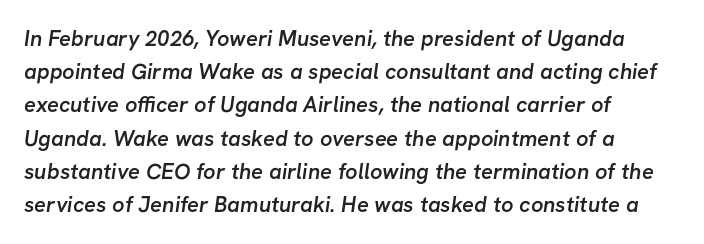
These lines are set flush left with a ragged right edge. Words float on clear page, feet unadorned. The rendering keeps characters at their native spacing. Notice how descenders clear the ascenders below comfortably — that's standard leading.
